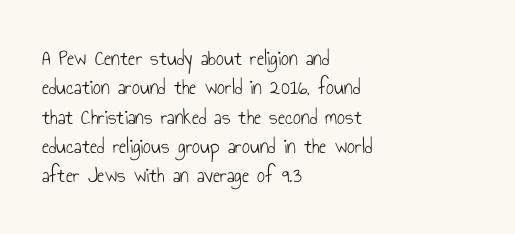
Q: Is the text bold? A: No.
Q: Is the text italic (slanted)? A: No, it is upright.
Q: Is the text underlined? A: No.
Q: How is the paragraph aligned? A: Left-aligned.
Q: Is the spacing between letters normal or unusually wide? A: Normal.
Q: Is the spacing between lines tight, normal or loose? A: Normal.
